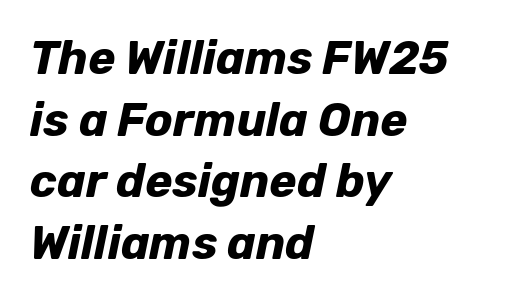
The image shows 46 px bold type, italic (leaning right); set left-aligned, normal line spacing (1.34x), normal letter spacing, not underlined; low stroke contrast and a medium x-height.
